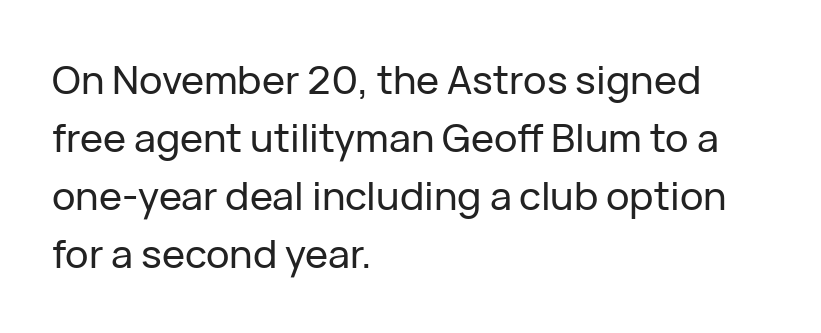
Q: Is the text italic (slanted)? A: No, it is upright.
Q: Is the typeface a serif or a sans-serif typeface? A: Sans-serif.
Q: Is the text underlined? A: No.
Q: How is the paragraph aligned? A: Left-aligned.
Q: Is the spacing between letters normal or unusually wide? A: Normal.
Q: Is the spacing between lines tight, normal or loose? A: Normal.
Q: Width (condensed, normal, or wide)? A: Normal.
Q: Stroke contrast? A: Low.
Q: x-height? A: Medium.
Q: Monospaced? A: No.
